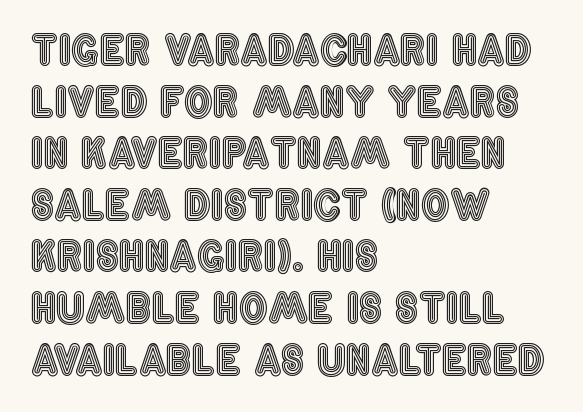
Q: Is the text italic (slanted)? A: No, it is upright.
Q: Is the text underlined? A: No.
Q: How is the paragraph aligned? A: Left-aligned.
Q: Is the spacing between letters normal or unusually wide? A: Normal.
Q: Is the spacing between lines tight, normal or loose? A: Normal.
Q: Width (condensed, normal, or wide)? A: Condensed.
Q: x-height? A: Large.
Q: Monospaced? A: No.
